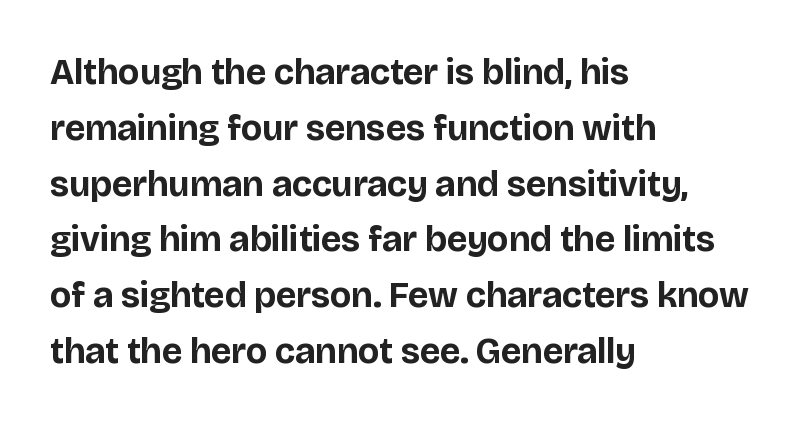
{"serif": "no", "italic": "no", "bold": "yes", "weight": "bold", "width": "normal", "stroke_contrast": "low", "x_height": "large", "monospaced": "no", "underline": "no", "align": "left", "line_spacing": "normal", "line_spacing_ratio": 1.55, "letter_spacing": "normal", "letter_spacing_em": 0.0, "glyph_px": 36}
